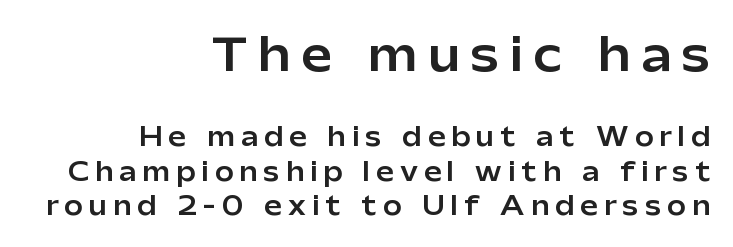
Q: Is the text italic (slanted)? A: No, it is upright.
Q: Is the typeface a serif or a sans-serif typeface? A: Sans-serif.
Q: Is the text underlined? A: No.
Q: How is the paragraph aligned? A: Right-aligned.
Q: Is the spacing between letters normal or unusually wide? A: Unusually wide.
Q: Is the spacing between lines tight, normal or loose? A: Normal.
Q: Which block of text is set in a larger size, the first (top) or the second (bottom)? A: The first (top) one.
Q: Width (condensed, normal, or wide)? A: Normal.
Q: Stroke contrast? A: Low.
Q: x-height? A: Medium.
Q: Monospaced? A: No.
